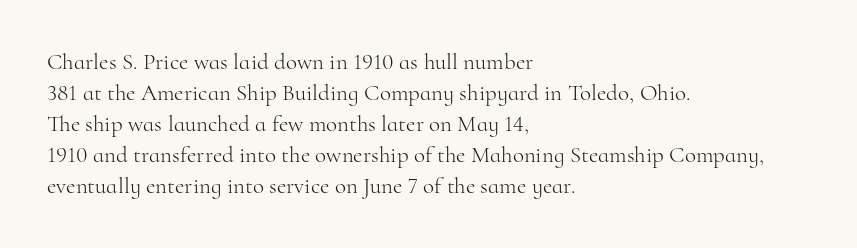
The image shows 23 px text type, upright; set left-aligned, normal line spacing (1.35x), normal letter spacing, not underlined.
